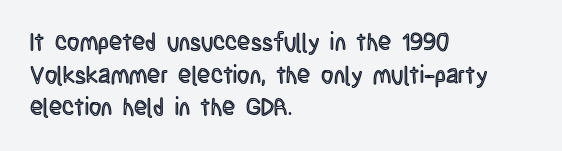
The image shows 24 px text type, upright; set left-aligned, normal line spacing (1.36x), normal letter spacing, not underlined.
